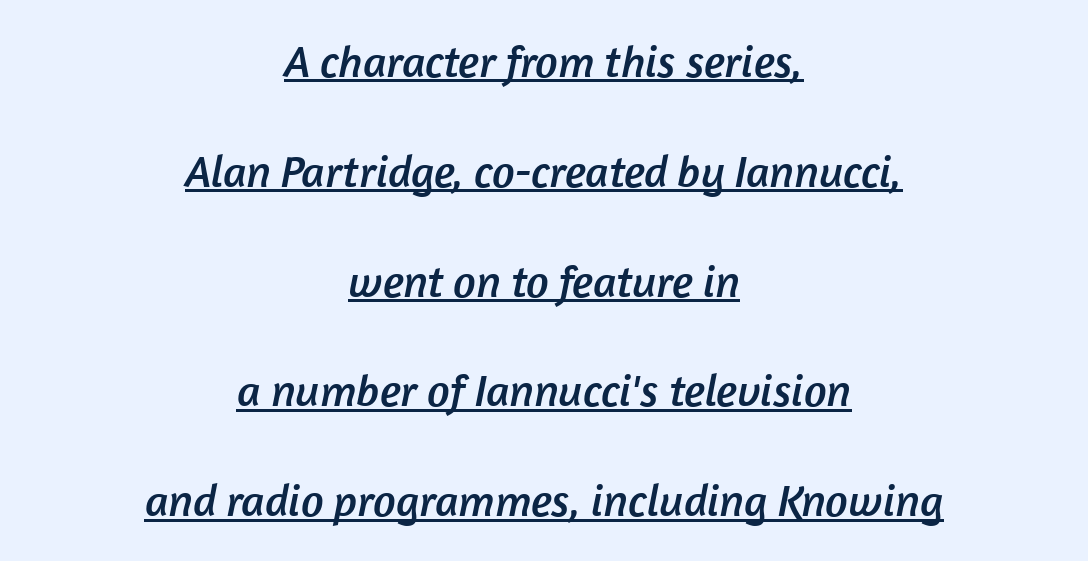
Q: Is the typeface a serif or a sans-serif typeface? A: Sans-serif.
Q: Is the text underlined? A: Yes.
Q: How is the paragraph aligned? A: Centered.
Q: Is the spacing between letters normal or unusually wide? A: Normal.
Q: Is the spacing between lines tight, normal or loose? A: Loose.
Q: Width (condensed, normal, or wide)? A: Normal.
Q: Stroke contrast? A: Low.
Q: x-height? A: Medium.
Q: Monospaced? A: No.
